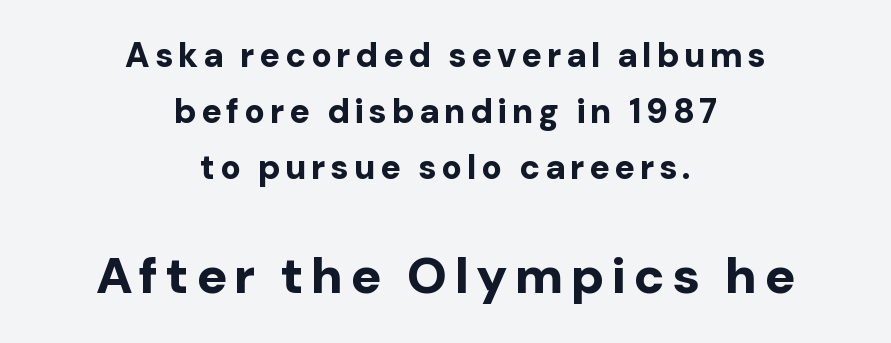
Q: Is the text bold? A: Yes.
Q: Is the text italic (slanted)? A: No, it is upright.
Q: Is the typeface a serif or a sans-serif typeface? A: Sans-serif.
Q: Is the text underlined? A: No.
Q: How is the paragraph aligned? A: Centered.
Q: Is the spacing between lines tight, normal or loose? A: Normal.
Q: Which block of text is set in a larger size, the first (top) or the second (bottom)? A: The second (bottom) one.
Q: Width (condensed, normal, or wide)? A: Normal.
Q: Stroke contrast? A: Low.
Q: x-height? A: Medium.
Q: Monospaced? A: No.
